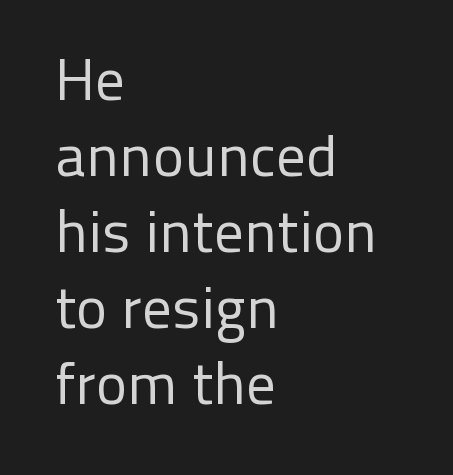
The image shows 59 px regular-weight sans-serif type, upright; set left-aligned, normal line spacing (1.29x), normal letter spacing, not underlined; low stroke contrast and a medium x-height.
